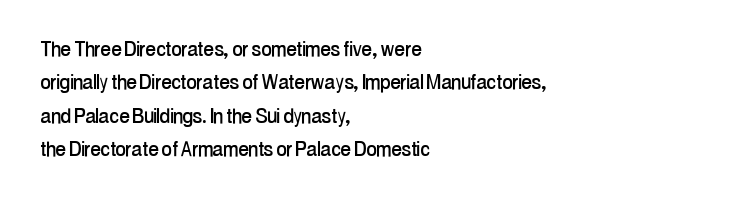
Q: Is the text italic (slanted)? A: No, it is upright.
Q: Is the text underlined? A: No.
Q: How is the paragraph aligned? A: Left-aligned.
Q: Is the spacing between letters normal or unusually wide? A: Normal.
Q: Is the spacing between lines tight, normal or loose? A: Normal.
